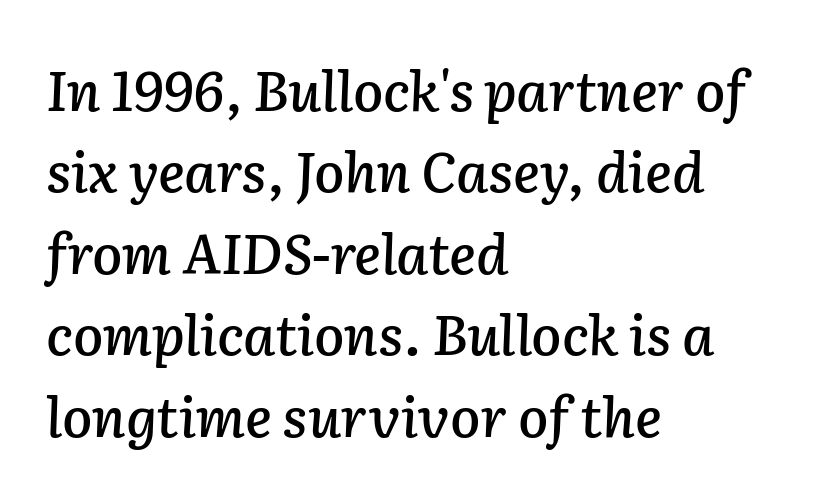
All the whitespace from short lines collects on the right. Is the letter spacing exaggerated? No — it looks like the ordinary default. Spacing verdict: proportional, widths tailored to each character. Bare-footed words on every line.
